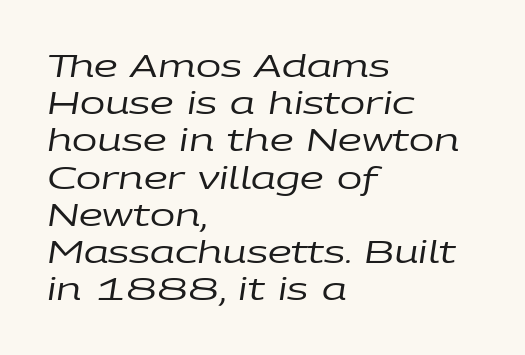
{"italic": "yes", "lean": "right", "slant_degrees": 9, "bold": "no", "weight": "regular", "width": "wide", "stroke_contrast": "low", "x_height": "large", "monospaced": "no", "underline": "no", "align": "left", "line_spacing_ratio": 1.24, "letter_spacing": "normal", "letter_spacing_em": 0.0, "glyph_px": 30}
